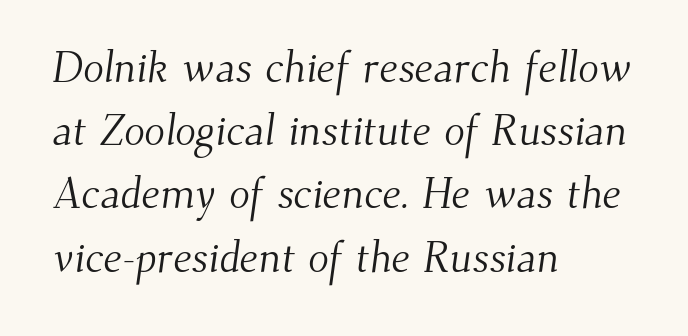
What stands out about the letter spacing? Nothing — it is the standard amount. The font sits on the lighter half of the weight spectrum, regular included. The characters display serif detailing at their extremities. Vertically, the passage feels balanced, rows spaced as you'd expect. The space directly below the letters is spotless. These lines are rendered in a variable-pitch font.
